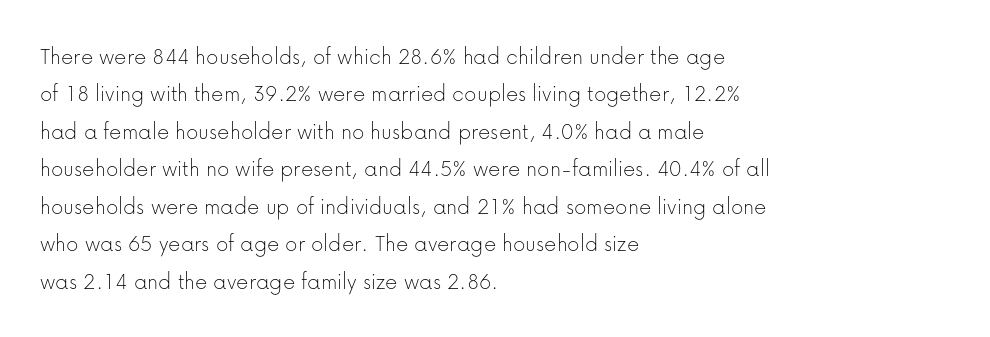
Q: Is the text bold? A: No.
Q: Is the text italic (slanted)? A: No, it is upright.
Q: Is the text underlined? A: No.
Q: How is the paragraph aligned? A: Left-aligned.
Q: Is the spacing between letters normal or unusually wide? A: Normal.
Q: Is the spacing between lines tight, normal or loose? A: Normal.
